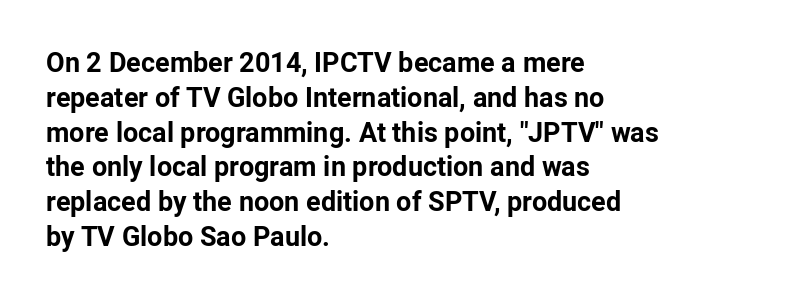
The image shows 27 px bold type, upright; set left-aligned, normal line spacing (1.29x), normal letter spacing, not underlined.
